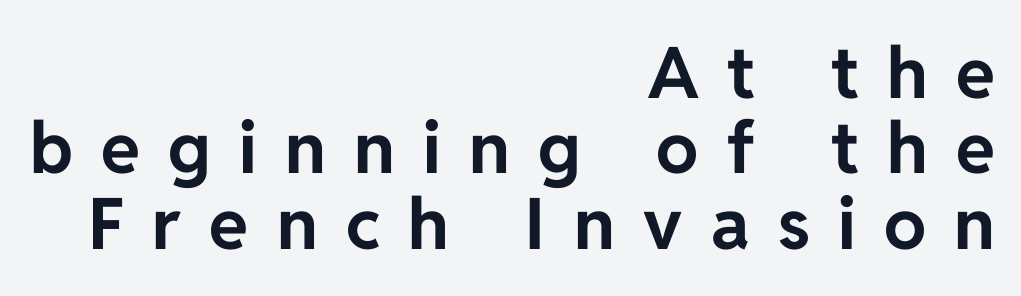
{"serif": "no", "italic": "no", "bold": "yes", "weight": "bold", "width": "normal", "stroke_contrast": "low", "x_height": "medium", "monospaced": "no", "underline": "no", "align": "right", "line_spacing": "tight", "line_spacing_ratio": 1.06, "letter_spacing": "wide", "letter_spacing_em": 0.4, "glyph_px": 71}
